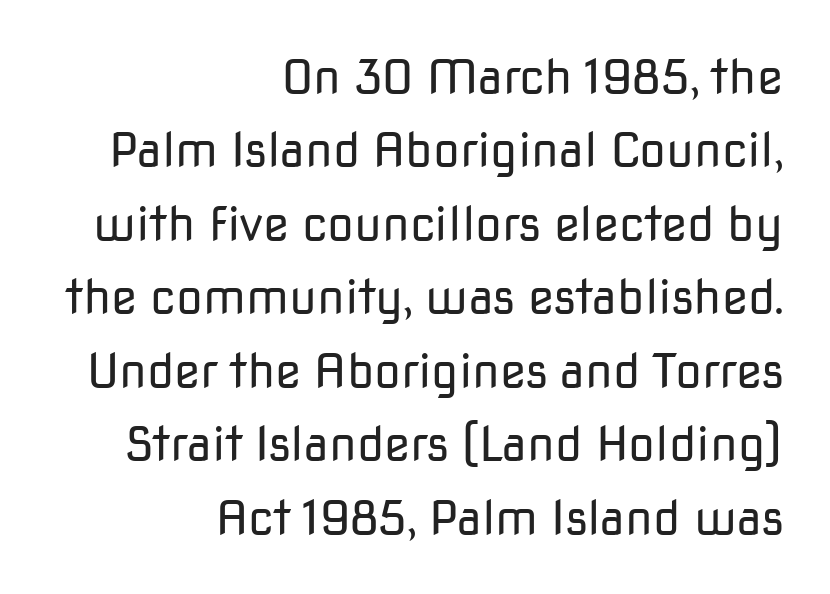
You could call the tracking neutral — neither tight nor loose. Descenders are the only things crossing below the line. You can tell it's not italic because the verticals are truly vertical. The type family on display is of the sans-serif kind. The face looks like a standard text weight, possibly lighter. Here the designer chose a conventional face with non-uniform glyph widths.
